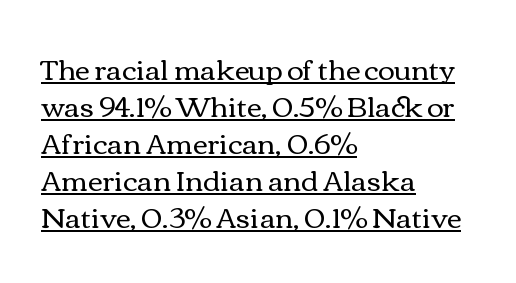
Q: Is the text bold? A: No.
Q: Is the text italic (slanted)? A: No, it is upright.
Q: Is the text underlined? A: Yes.
Q: How is the paragraph aligned? A: Left-aligned.
Q: Is the spacing between letters normal or unusually wide? A: Normal.
Q: Is the spacing between lines tight, normal or loose? A: Normal.
Q: Width (condensed, normal, or wide)? A: Wide.
Q: x-height? A: Medium.
Q: Monospaced? A: No.
